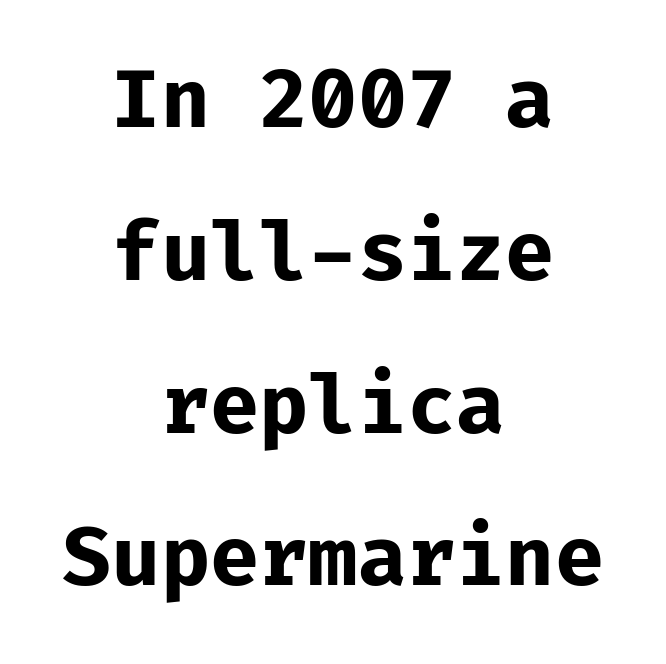
Q: Is the text bold? A: Yes.
Q: Is the text italic (slanted)? A: No, it is upright.
Q: Is the typeface a serif or a sans-serif typeface? A: Sans-serif.
Q: Is the text underlined? A: No.
Q: How is the paragraph aligned? A: Centered.
Q: Is the spacing between letters normal or unusually wide? A: Normal.
Q: Is the spacing between lines tight, normal or loose? A: Loose.
Q: Width (condensed, normal, or wide)? A: Normal.
Q: Stroke contrast? A: Low.
Q: x-height? A: Medium.
